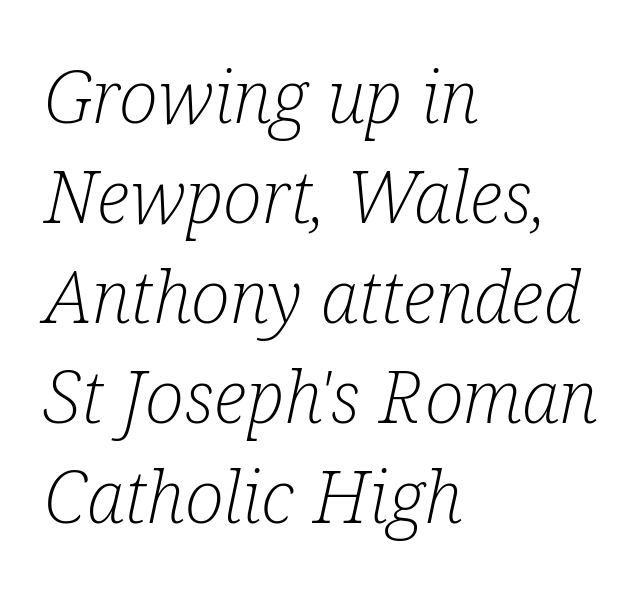
The leading is moderate, giving the passage an even texture. The passage shown is typed in a proportional face where columns would drift. In terms of posture, this sample is oblique. The specimen omits any rule beneath the text block's lines. Summary of weight: not heavy and not bold. Check where the strokes stop: tiny serifs finish them off.
